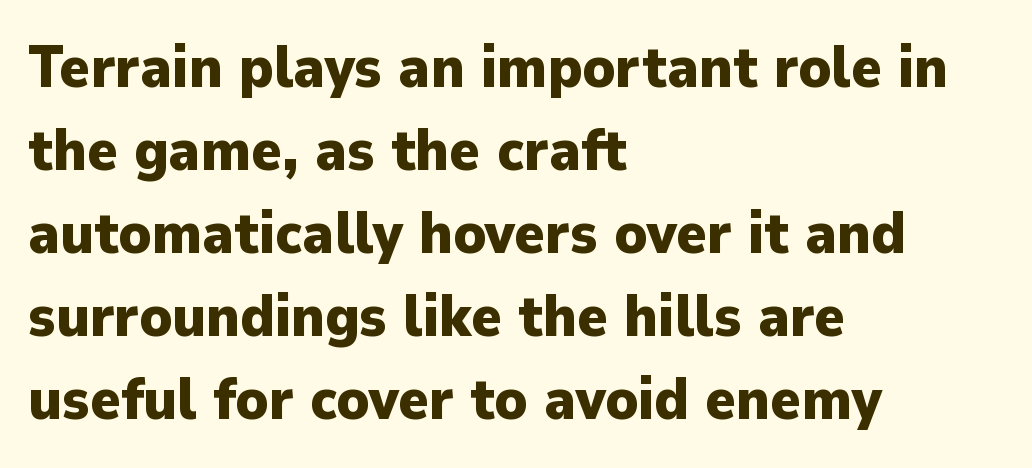
Q: Is the text bold? A: Yes.
Q: Is the text italic (slanted)? A: No, it is upright.
Q: Is the typeface a serif or a sans-serif typeface? A: Sans-serif.
Q: Is the text underlined? A: No.
Q: How is the paragraph aligned? A: Left-aligned.
Q: Is the spacing between letters normal or unusually wide? A: Normal.
Q: Is the spacing between lines tight, normal or loose? A: Normal.
Q: Width (condensed, normal, or wide)? A: Normal.
Q: Stroke contrast? A: Low.
Q: x-height? A: Medium.
Q: Monospaced? A: No.
